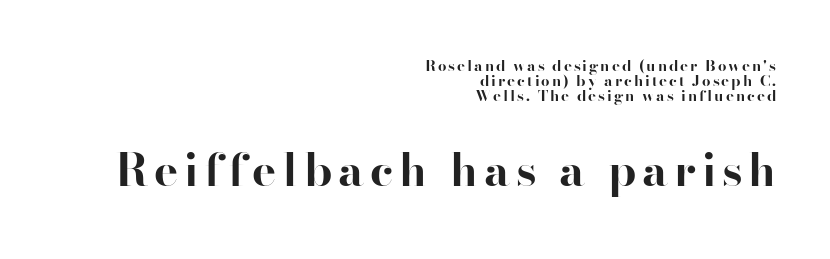
The image shows 45 px bold serif type, upright; set right-aligned, tight line spacing (1.01x), not underlined; the second (bottom) block is 3.0x larger; high stroke contrast and a small x-height.
